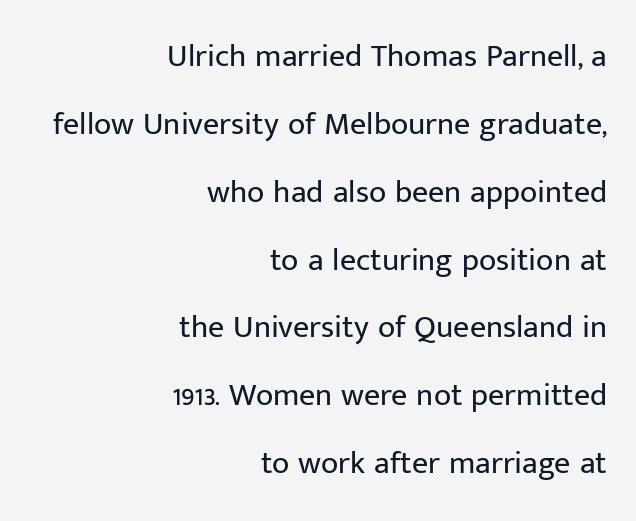
Q: Is the text bold? A: No.
Q: Is the text italic (slanted)? A: No, it is upright.
Q: Is the typeface a serif or a sans-serif typeface? A: Sans-serif.
Q: Is the text underlined? A: No.
Q: How is the paragraph aligned? A: Right-aligned.
Q: Is the spacing between letters normal or unusually wide? A: Normal.
Q: Is the spacing between lines tight, normal or loose? A: Loose.
Q: Width (condensed, normal, or wide)? A: Normal.
Q: Stroke contrast? A: Low.
Q: x-height? A: Medium.
Q: Monospaced? A: No.
